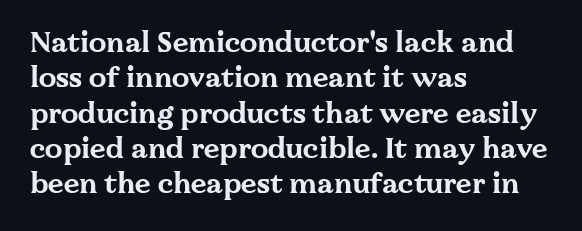
Q: Is the text bold? A: Yes.
Q: Is the text italic (slanted)? A: No, it is upright.
Q: Is the typeface a serif or a sans-serif typeface? A: Serif.
Q: Is the text underlined? A: No.
Q: How is the paragraph aligned? A: Left-aligned.
Q: Is the spacing between letters normal or unusually wide? A: Normal.
Q: Is the spacing between lines tight, normal or loose? A: Normal.
Q: Width (condensed, normal, or wide)? A: Wide.
Q: Stroke contrast? A: Medium.
Q: x-height? A: Medium.
Q: Monospaced? A: No.
